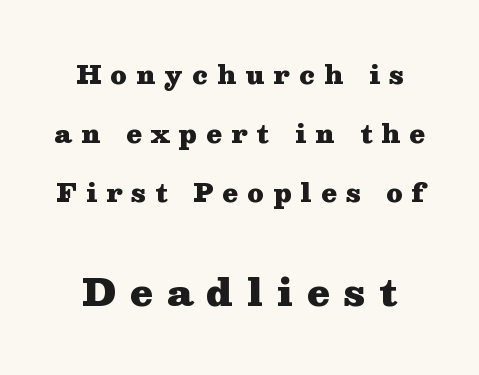
The image shows 37 px heavy, wide serif type, upright; set loose line spacing (2.37x), unusually wide letter spacing (+0.37 em), not underlined; the second (bottom) block is 1.48x larger; medium stroke contrast and a medium x-height.
